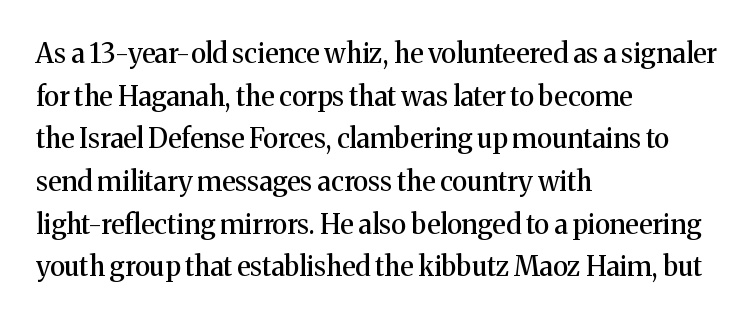
Q: Is the text italic (slanted)? A: No, it is upright.
Q: Is the text underlined? A: No.
Q: How is the paragraph aligned? A: Left-aligned.
Q: Is the spacing between letters normal or unusually wide? A: Normal.
Q: Is the spacing between lines tight, normal or loose? A: Normal.
